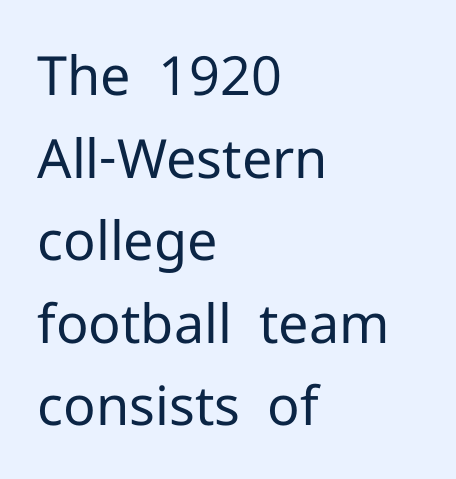
{"serif": "no", "italic": "no", "bold": "no", "weight": "regular", "width": "normal", "stroke_contrast": "low", "x_height": "medium", "monospaced": "no", "underline": "no", "align": "left", "line_spacing": "normal", "line_spacing_ratio": 1.53, "letter_spacing": "normal", "letter_spacing_em": 0.0, "glyph_px": 54}
